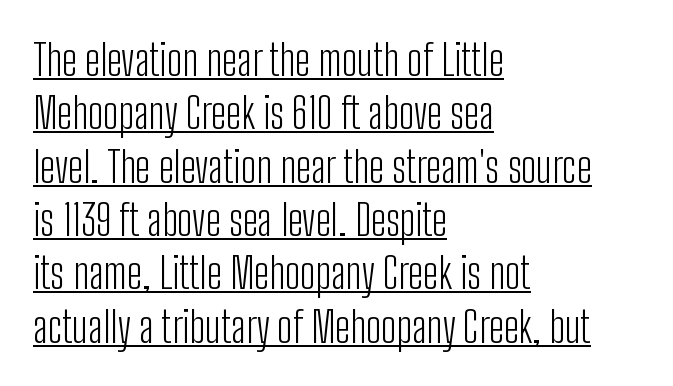
{"serif": "no", "italic": "no", "bold": "no", "weight": "light", "width": "condensed", "stroke_contrast": "low", "x_height": "medium", "monospaced": "no", "underline": "yes", "align": "left", "line_spacing_ratio": 1.24, "letter_spacing": "normal", "letter_spacing_em": 0.0, "glyph_px": 43}
